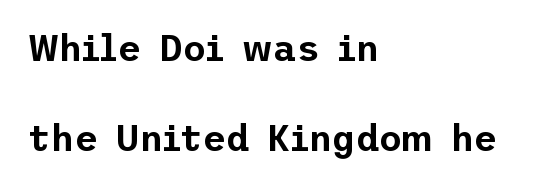
Anything drawn beneath the words? Only blank space. The rendering shows plain stroke endings on the letterforms — a sans-serif design. A great deal of white space separates one row of letters from the next. Inter-character spacing is left at the font's built-in metrics. In CSS terms this would be text-align: left.
